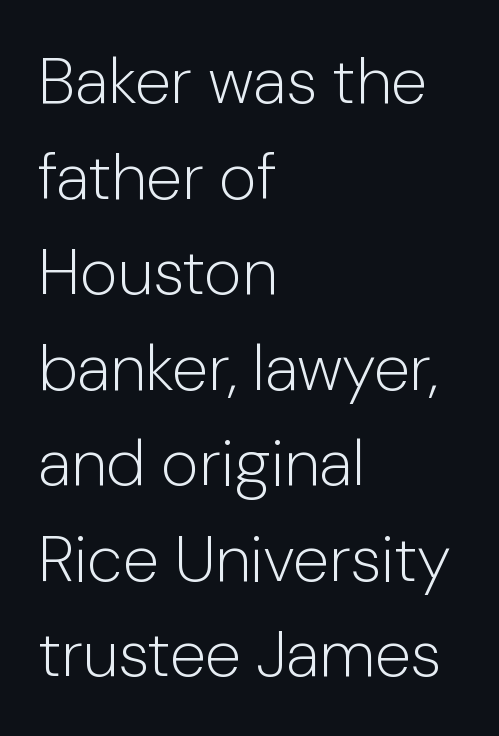
The image shows 65 px light sans-serif type, upright; set left-aligned, normal line spacing (1.47x), normal letter spacing, not underlined; low stroke contrast and a medium x-height.
